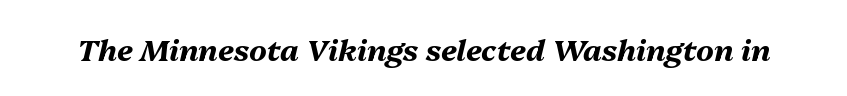
{"italic": "yes", "lean": "right", "slant_degrees": 13, "bold": "yes", "weight": "bold", "width": "normal", "stroke_contrast": "medium", "x_height": "medium", "monospaced": "no", "underline": "no", "letter_spacing": "normal", "letter_spacing_em": 0.0, "glyph_px": 30}
